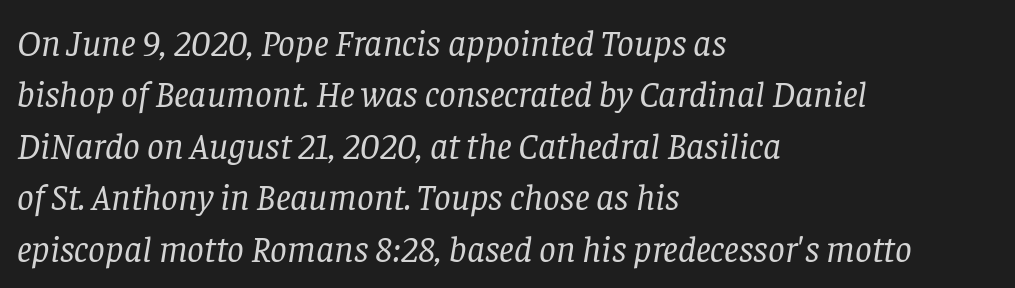
Every row of glyphs begins at an identical x-position on the left. Think of a printed novel: that variable character pitch is what you see here. On a weight scale, this lands at 450 or below. These lines keep a tight, regular rhythm from letter to letter. The text carries the slant typical of an italic or oblique font.
